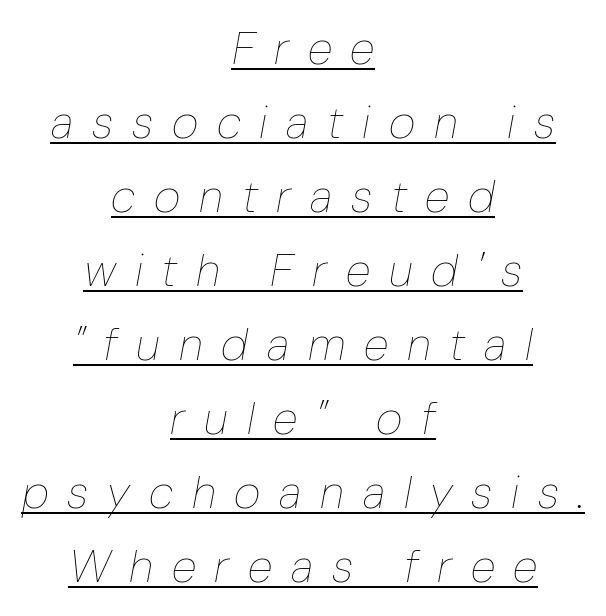
The font's italic variant was chosen for this text. Normally led — the rows are evenly, conventionally spaced. Horizontal alignment here is central, giving a formal, balanced look. Stroke mass is kept to a normal reading level or below. Students, observe the line beneath the letters — that is underlining. This sample uses expanded letter spacing, leaving extra air between glyphs.
